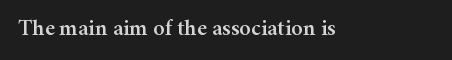
Each word holds together tightly as a unit, with standard inter-letter gaps. Posture: upright roman. The specimen omits any rule beneath the text block's lines.
